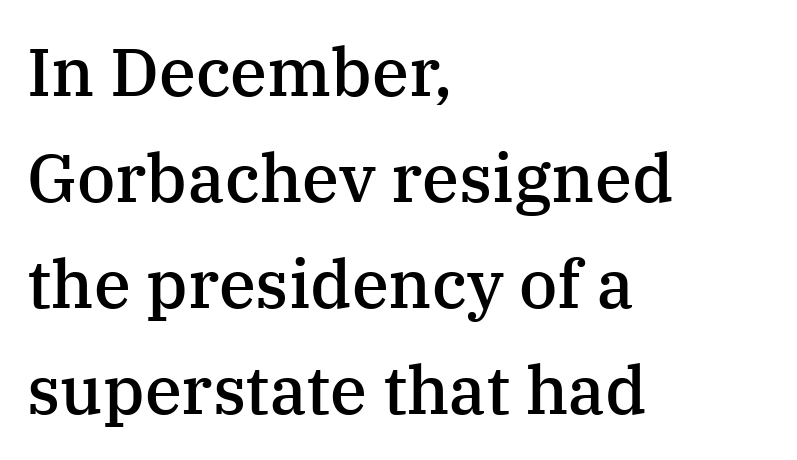
Q: Is the text bold? A: Semi-bold.
Q: Is the text italic (slanted)? A: No, it is upright.
Q: Is the typeface a serif or a sans-serif typeface? A: Serif.
Q: Is the text underlined? A: No.
Q: How is the paragraph aligned? A: Left-aligned.
Q: Is the spacing between letters normal or unusually wide? A: Normal.
Q: Is the spacing between lines tight, normal or loose? A: Normal.
Q: Width (condensed, normal, or wide)? A: Normal.
Q: Stroke contrast? A: Medium.
Q: x-height? A: Medium.
Q: Monospaced? A: No.
